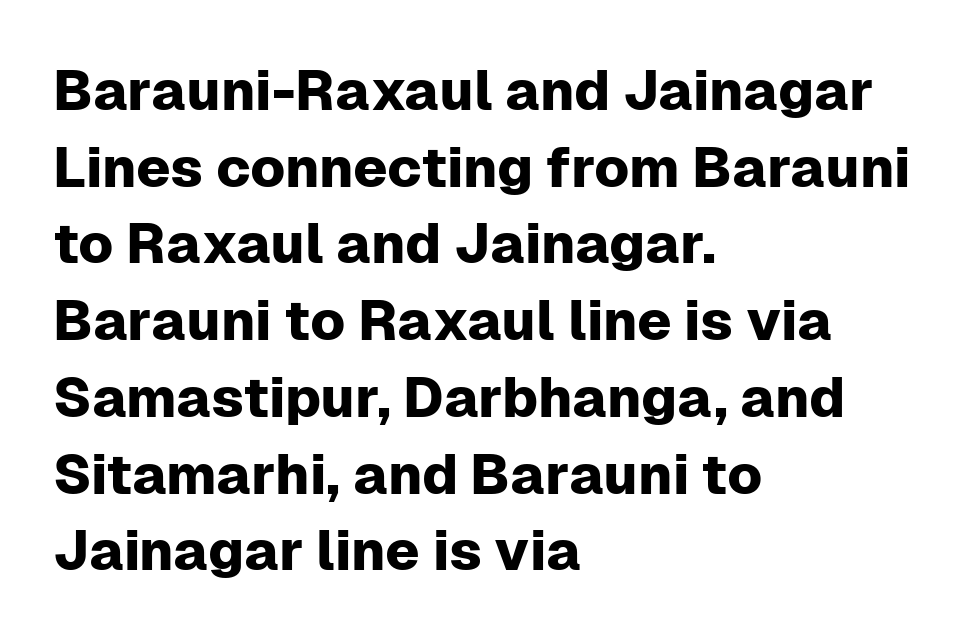
Q: Is the text italic (slanted)? A: No, it is upright.
Q: Is the typeface a serif or a sans-serif typeface? A: Sans-serif.
Q: Is the text underlined? A: No.
Q: How is the paragraph aligned? A: Left-aligned.
Q: Is the spacing between letters normal or unusually wide? A: Normal.
Q: Is the spacing between lines tight, normal or loose? A: Normal.
Q: Width (condensed, normal, or wide)? A: Normal.
Q: Stroke contrast? A: Low.
Q: x-height? A: Medium.
Q: Monospaced? A: No.
